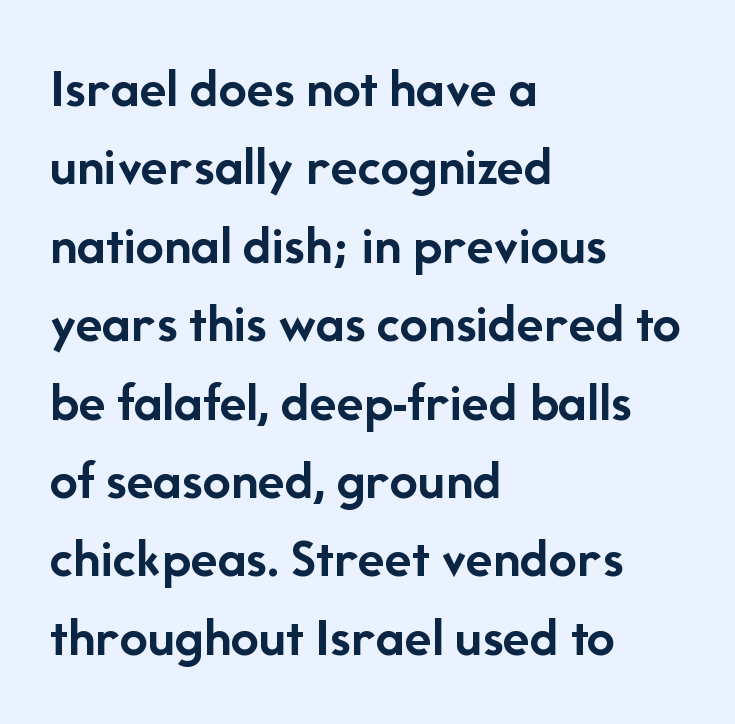
The image shows 56 px semibold sans-serif type, upright; set left-aligned, normal line spacing (1.4x), normal letter spacing, not underlined; low stroke contrast and a medium x-height.
